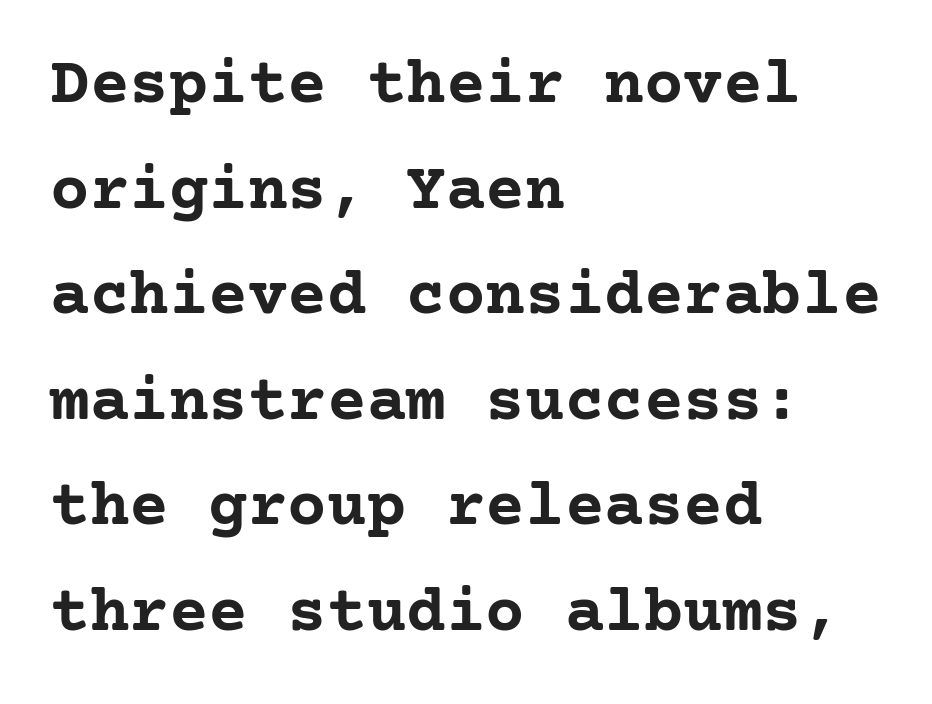
{"serif": "yes", "italic": "no", "bold": "yes", "weight": "semibold", "width": "normal", "stroke_contrast": "low", "x_height": "medium", "underline": "no", "align": "left", "line_spacing": "normal", "line_spacing_ratio": 1.6, "letter_spacing": "normal", "letter_spacing_em": 0.0, "glyph_px": 66}
